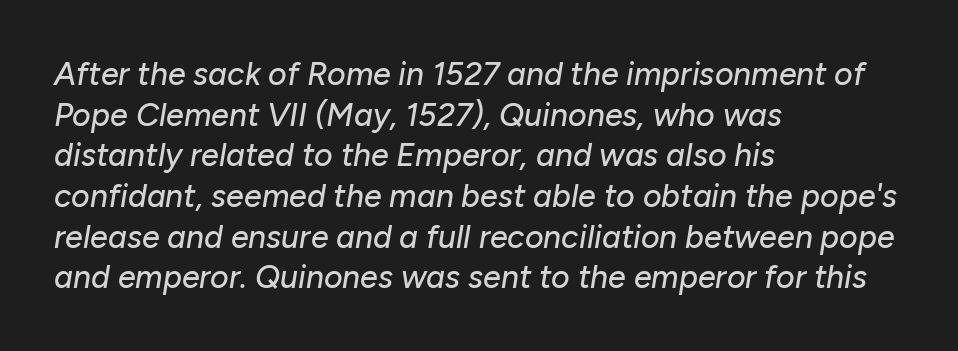
{"italic": "yes", "lean": "right", "slant_degrees": 10, "width": "normal", "stroke_contrast": "low", "x_height": "medium", "monospaced": "no", "underline": "no", "align": "left", "line_spacing": "normal", "line_spacing_ratio": 1.27, "letter_spacing": "normal", "letter_spacing_em": 0.0, "glyph_px": 32}
